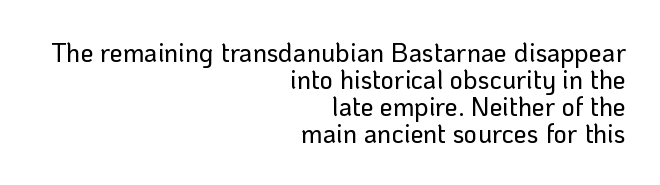
{"italic": "no", "underline": "no", "align": "right", "line_spacing": "tight", "line_spacing_ratio": 1.04, "letter_spacing": "normal", "letter_spacing_em": 0.0, "glyph_px": 26}
